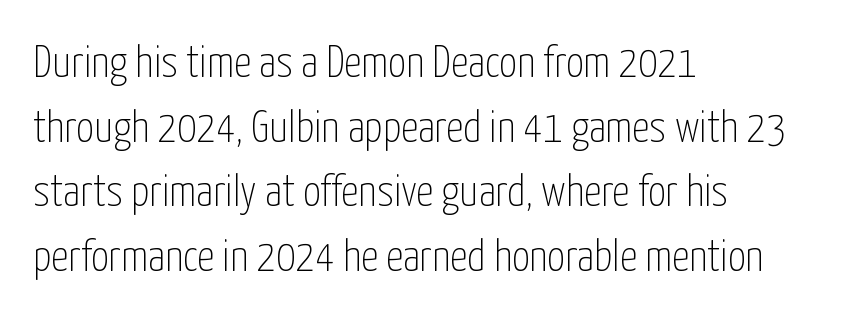
Style check: upright. Stroke terminals: plain, sans-serif. Is there much room between lines? A standard amount, neither cramped nor airy. Characters follow at the spacing the type designer built in. Is the block centered? No — it sits flush against the left margin.
